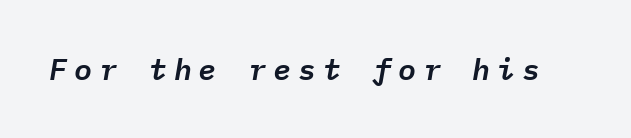
This sample uses expanded letter spacing, leaving extra air between glyphs. Quick note: italic. Honestly, there is no underline to notice here at all. Every character here occupies the same horizontal width, giving the sample a typewriter-like rhythm.
